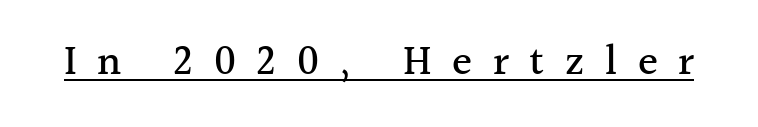
Tracking value appears strongly positive — letters spread wide. The passage shown is typeset with a serif family. Spacing verdict: proportional, widths tailored to each character. Caption: lettering with a line underneath. The lettering stays uniformly vertical, giving the passage a roman look.
